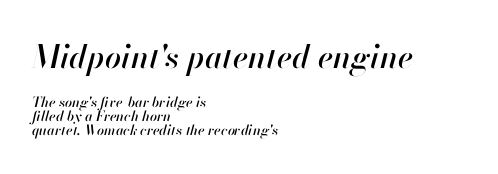
{"italic": "yes", "lean": "right", "slant_degrees": 13, "width": "normal", "stroke_contrast": "high", "x_height": "small", "monospaced": "no", "underline": "no", "align": "left", "line_spacing": "tight", "line_spacing_ratio": 1.03, "letter_spacing": "normal", "letter_spacing_em": 0.0, "larger_block": "first", "size_ratio": 2.29, "glyph_px": 32}
